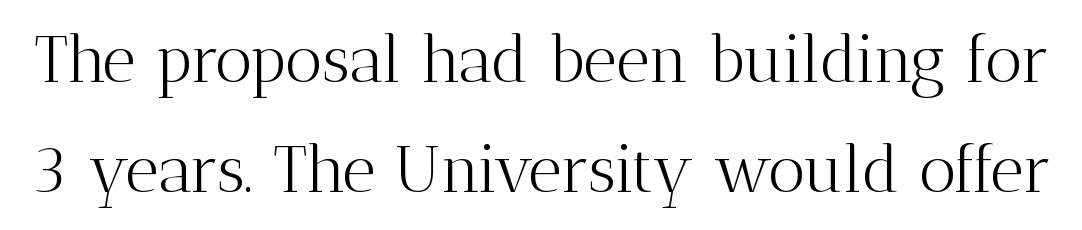
The image shows 65 px light serif type, upright; set normal line spacing (1.7x), normal letter spacing, not underlined; medium stroke contrast and a medium x-height.
